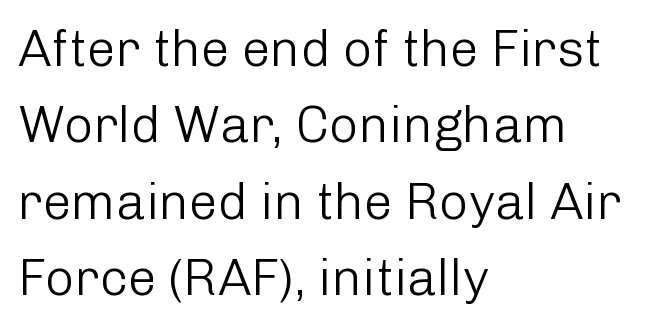
Q: Is the text bold? A: No.
Q: Is the text italic (slanted)? A: No, it is upright.
Q: Is the typeface a serif or a sans-serif typeface? A: Sans-serif.
Q: Is the text underlined? A: No.
Q: How is the paragraph aligned? A: Left-aligned.
Q: Is the spacing between letters normal or unusually wide? A: Normal.
Q: Is the spacing between lines tight, normal or loose? A: Normal.
Q: Width (condensed, normal, or wide)? A: Normal.
Q: Stroke contrast? A: Low.
Q: x-height? A: Medium.
Q: Monospaced? A: No.
